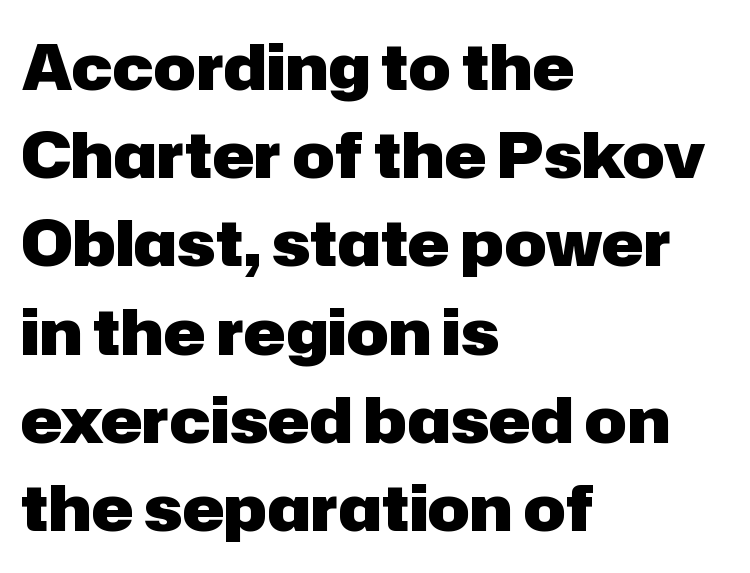
Every letter is thick-stroked: bold, no question. Regular leading. Short and long lines alike share a common starting point at left. This is the regular roman posture of the typeface. Nothing sits at the stroke ends, so this counts as sans-serif.
